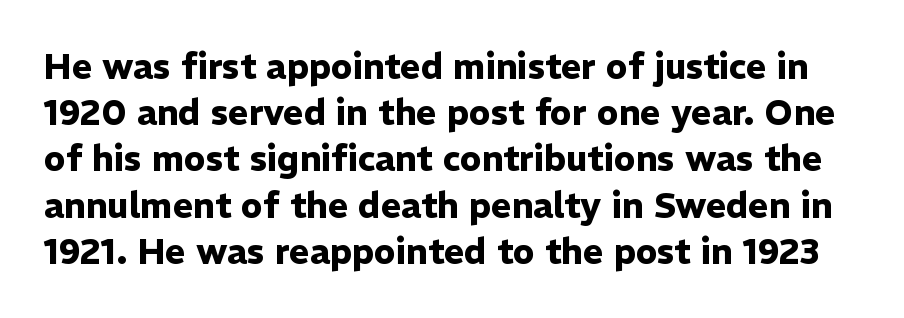
The image shows 35 px heavy sans-serif type, upright; set normal line spacing (1.32x), normal letter spacing, not underlined; low stroke contrast and a medium x-height.
